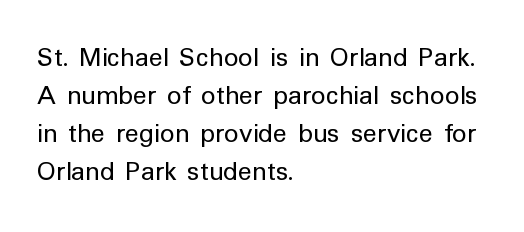
The image shows 29 px regular-weight sans-serif type, upright; set left-aligned, normal line spacing (1.31x), normal letter spacing, not underlined; low stroke contrast and a medium x-height.
